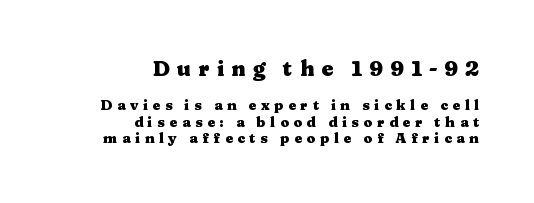
Words appear elongated and porous because spacing is wide. Designer's note — italics off, roman on. Any mark beneath the type? The region is blank. Every row of glyphs terminates at an identical x-position on the right.
